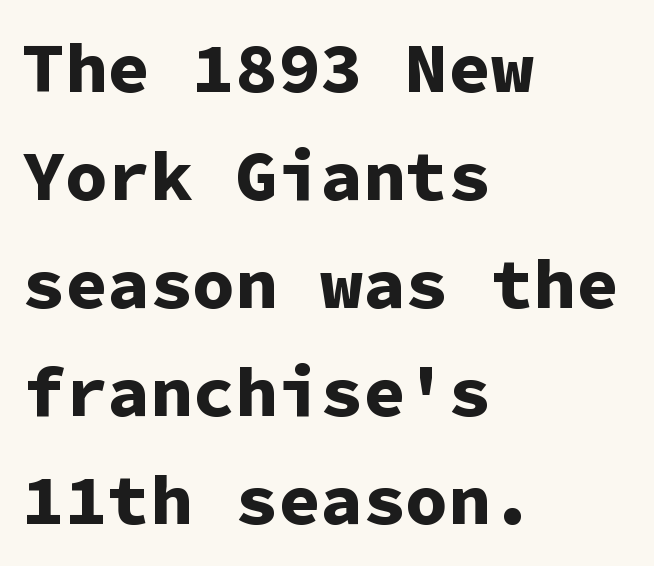
Students, this is bold: see how much ink each stroke carries. In terms of posture, this sample is upright. Glyph-to-glyph distance matches everyday printed text. The typesetter chose a ragged-right arrangement here. The rendering uses typewriter-style spacing with identical character cells. The lines sit at an ordinary, default distance from one another.
